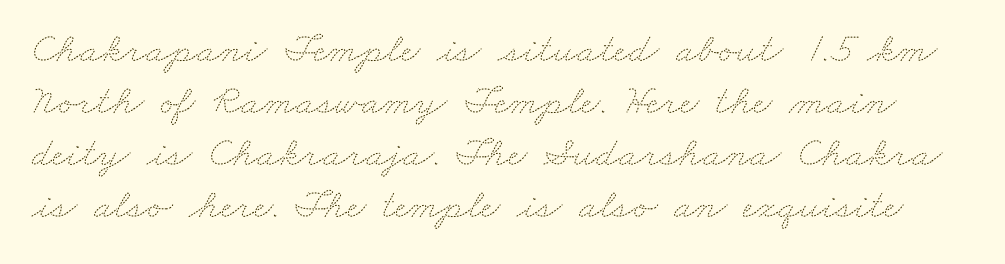
The image shows 42 px thin, wide type; set line spacing 1.24x, normal letter spacing, not underlined; medium stroke contrast and a small x-height.
